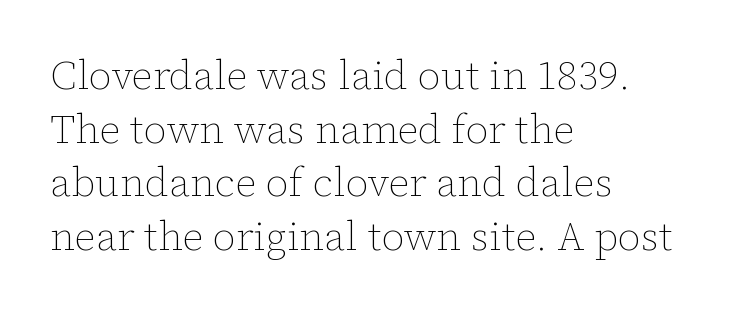
{"italic": "no", "bold": "no", "weight": "thin", "width": "normal", "stroke_contrast": "low", "x_height": "medium", "monospaced": "no", "underline": "no", "align": "left", "line_spacing": "normal", "line_spacing_ratio": 1.34, "letter_spacing": "normal", "letter_spacing_em": 0.0, "glyph_px": 40}
